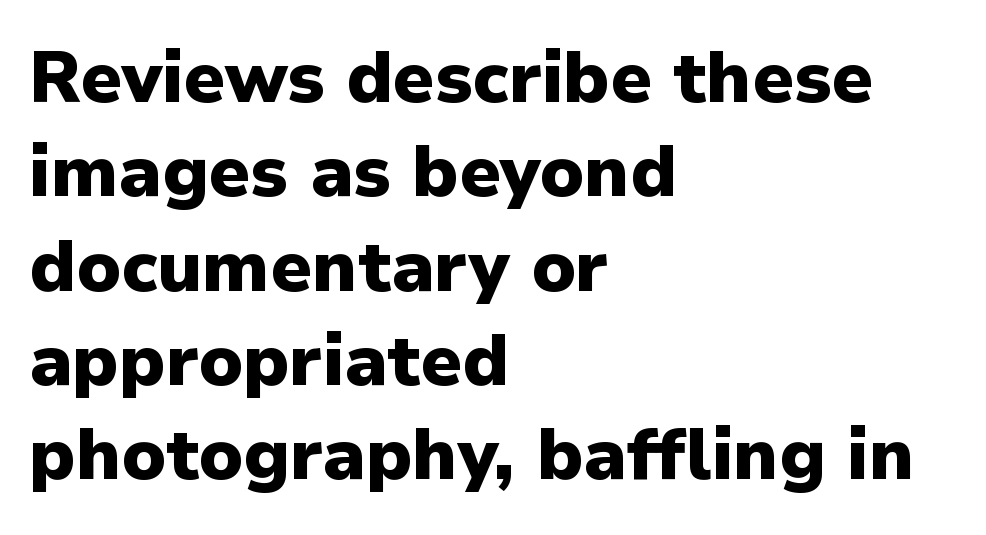
{"serif": "no", "italic": "no", "bold": "yes", "weight": "heavy", "width": "normal", "stroke_contrast": "low", "x_height": "medium", "monospaced": "no", "underline": "no", "align": "left", "line_spacing": "normal", "line_spacing_ratio": 1.31, "letter_spacing": "normal", "letter_spacing_em": 0.0, "glyph_px": 72}
